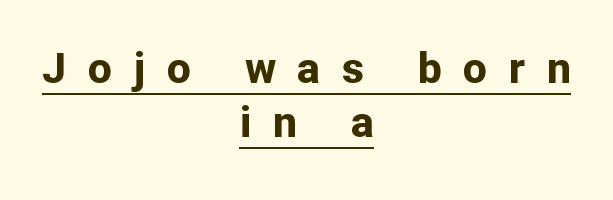
The text was rendered using a sans face with plain stroke endings. Is there any slant? The stems are plumb. You could not count columns in this text — the font is proportionally spaced. Whoever set this chose a conventional vertical rhythm.
